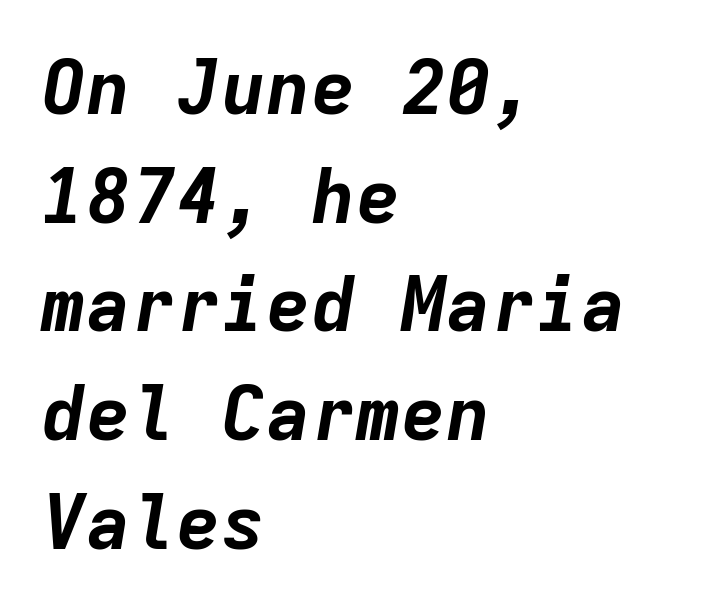
{"italic": "yes", "lean": "right", "slant_degrees": 9, "bold": "yes", "weight": "bold", "width": "normal", "stroke_contrast": "low", "x_height": "medium", "monospaced": "yes", "underline": "no", "align": "left", "line_spacing": "normal", "line_spacing_ratio": 1.45, "letter_spacing": "normal", "letter_spacing_em": 0.0, "glyph_px": 75}
